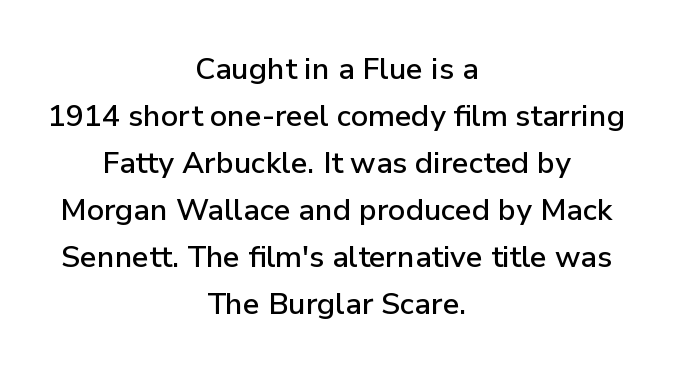
Q: Is the text italic (slanted)? A: No, it is upright.
Q: Is the typeface a serif or a sans-serif typeface? A: Sans-serif.
Q: Is the text underlined? A: No.
Q: How is the paragraph aligned? A: Centered.
Q: Is the spacing between letters normal or unusually wide? A: Normal.
Q: Is the spacing between lines tight, normal or loose? A: Normal.
Q: Width (condensed, normal, or wide)? A: Normal.
Q: Stroke contrast? A: Low.
Q: x-height? A: Medium.
Q: Monospaced? A: No.
